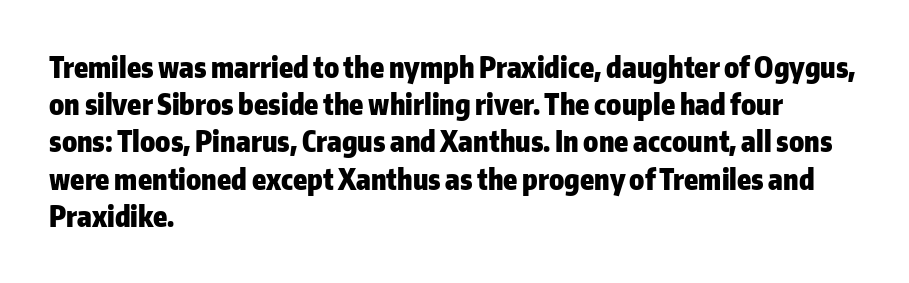
{"serif": "no", "italic": "no", "bold": "yes", "weight": "heavy", "width": "normal", "stroke_contrast": "low", "x_height": "medium", "monospaced": "no", "underline": "no", "align": "left", "line_spacing": "normal", "line_spacing_ratio": 1.33, "letter_spacing": "normal", "letter_spacing_em": 0.0, "glyph_px": 28}
